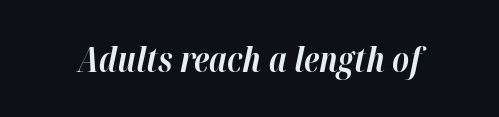
The image shows 34 px bold type, italic (leaning right); set normal letter spacing, not underlined; high stroke contrast and a medium x-height.
